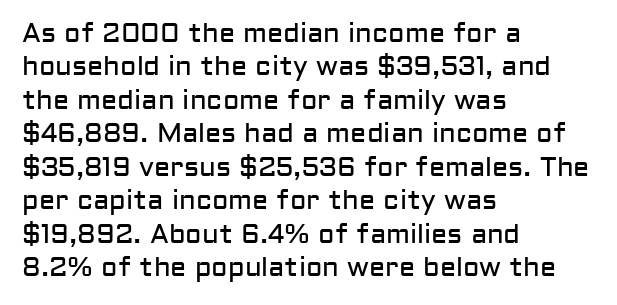
Q: Is the text bold? A: No.
Q: Is the text italic (slanted)? A: No, it is upright.
Q: Is the text underlined? A: No.
Q: How is the paragraph aligned? A: Left-aligned.
Q: Is the spacing between letters normal or unusually wide? A: Normal.
